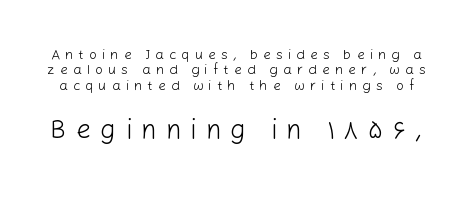
Q: Is the text bold? A: No.
Q: Is the text italic (slanted)? A: No, it is upright.
Q: Is the text underlined? A: No.
Q: Is the spacing between letters normal or unusually wide? A: Unusually wide.
Q: Is the spacing between lines tight, normal or loose? A: Tight.
Q: Which block of text is set in a larger size, the first (top) or the second (bottom)? A: The second (bottom) one.
